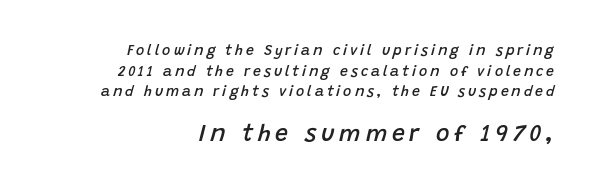
The image shows 23 px text type, italic (leaning right); set right-aligned, normal line spacing (1.47x), unusually wide letter spacing (+0.21 em), not underlined; the second (bottom) block is 1.64x larger.
